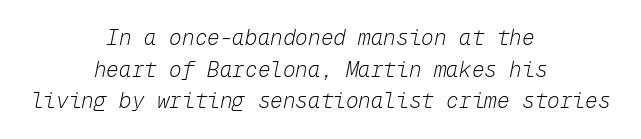
Q: Is the text bold? A: No.
Q: Is the text italic (slanted)? A: Yes, it leans right by about 12 degrees.
Q: Is the text underlined? A: No.
Q: How is the paragraph aligned? A: Centered.
Q: Is the spacing between letters normal or unusually wide? A: Normal.
Q: Is the spacing between lines tight, normal or loose? A: Normal.
